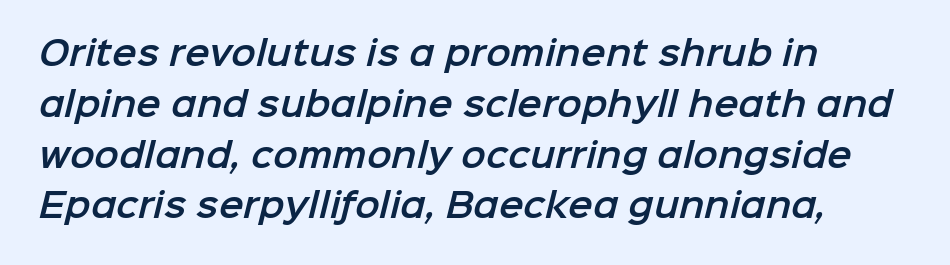
The image shows 33 px sans-serif type; set left-aligned, normal line spacing (1.54x), normal letter spacing, not underlined; low stroke contrast and a medium x-height.
